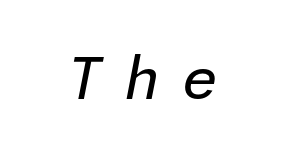
Only glyphs here, with clear space below each row. Stroke thickness stays within the range of a standard reading face or lighter. Short note: letters widely spaced. You can tell it's italic because the verticals aren't actually vertical.
